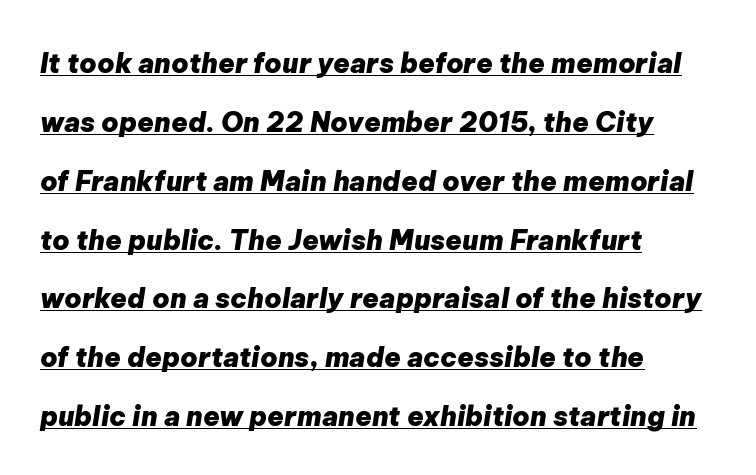
The image shows 27 px bold type, italic (leaning right); set left-aligned, loose line spacing (2.18x), normal letter spacing, underlined.
